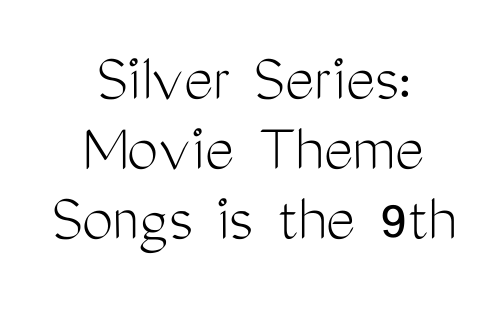
{"serif": "no", "italic": "no", "bold": "no", "weight": "light", "width": "condensed", "stroke_contrast": "medium", "x_height": "medium", "monospaced": "no", "underline": "no", "align": "center", "line_spacing": "tight", "line_spacing_ratio": 1.0, "letter_spacing": "normal", "letter_spacing_em": 0.0, "glyph_px": 70}
